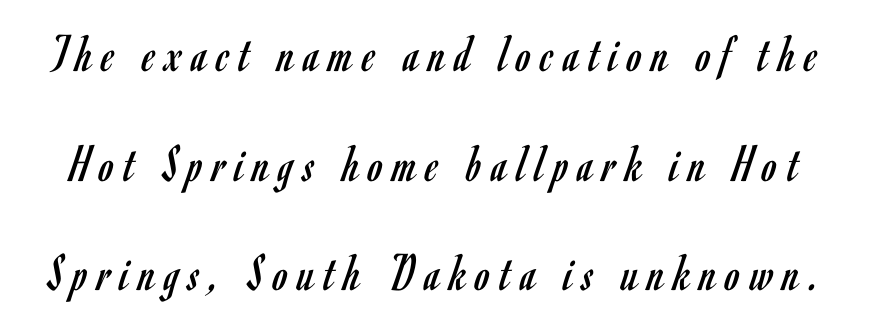
The image shows 54 px regular-weight, condensed sans-serif type; set loose line spacing (2.03x), not underlined; low stroke contrast and a small x-height.
